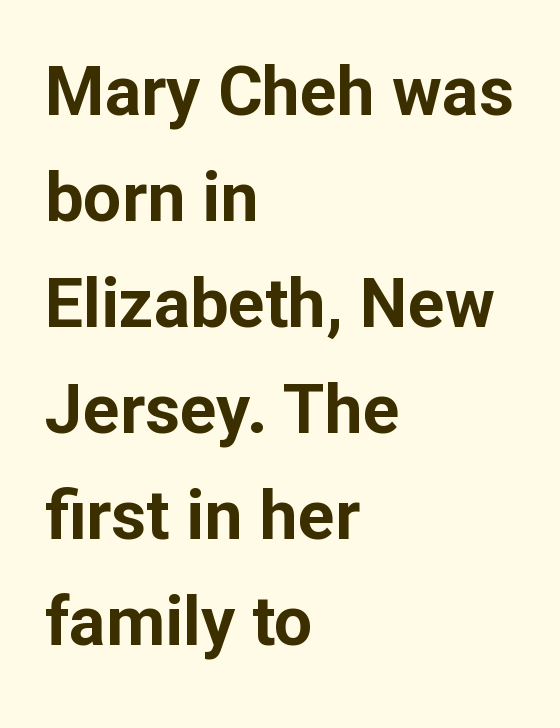
Q: Is the text bold? A: Yes.
Q: Is the text italic (slanted)? A: No, it is upright.
Q: Is the typeface a serif or a sans-serif typeface? A: Sans-serif.
Q: Is the text underlined? A: No.
Q: How is the paragraph aligned? A: Left-aligned.
Q: Is the spacing between letters normal or unusually wide? A: Normal.
Q: Is the spacing between lines tight, normal or loose? A: Normal.
Q: Width (condensed, normal, or wide)? A: Normal.
Q: Stroke contrast? A: Low.
Q: x-height? A: Medium.
Q: Monospaced? A: No.
